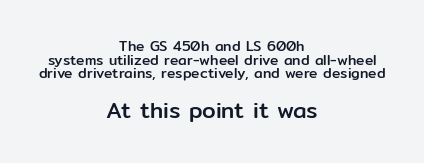
Q: Is the text italic (slanted)? A: No, it is upright.
Q: Is the text underlined? A: No.
Q: How is the paragraph aligned? A: Centered.
Q: Is the spacing between letters normal or unusually wide? A: Normal.
Q: Is the spacing between lines tight, normal or loose? A: Tight.
Q: Which block of text is set in a larger size, the first (top) or the second (bottom)? A: The second (bottom) one.
